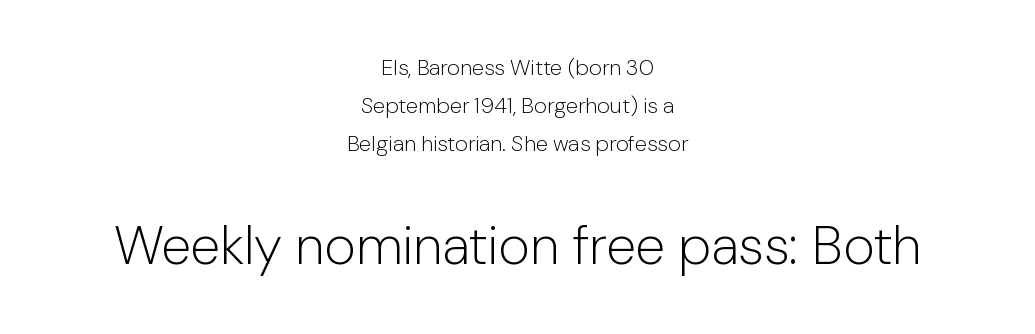
The image shows 54 px light sans-serif type, upright; set centered, line spacing 1.72x, normal letter spacing, not underlined; the second (bottom) block is 2.45x larger; low stroke contrast and a medium x-height.
